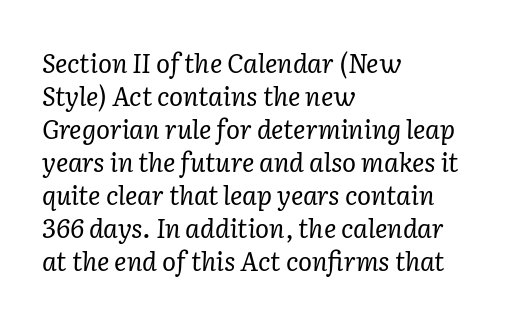
{"italic": "yes", "lean": "right", "slant_degrees": 2, "bold": "no", "underline": "no", "align": "left", "line_spacing": "normal", "line_spacing_ratio": 1.27, "letter_spacing": "normal", "letter_spacing_em": 0.0, "glyph_px": 26}
